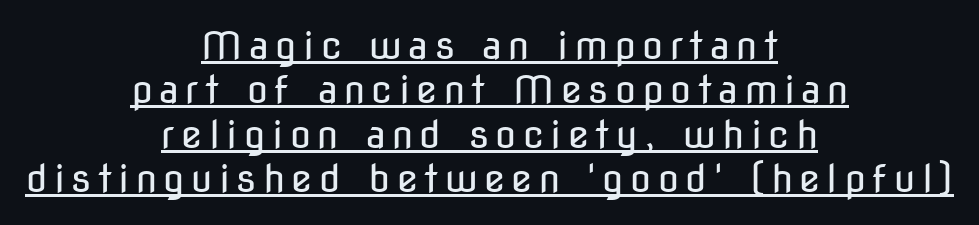
The image shows 38 px regular-weight, condensed sans-serif type, upright; set centered, line spacing 1.17x, underlined; low stroke contrast and a medium x-height.
